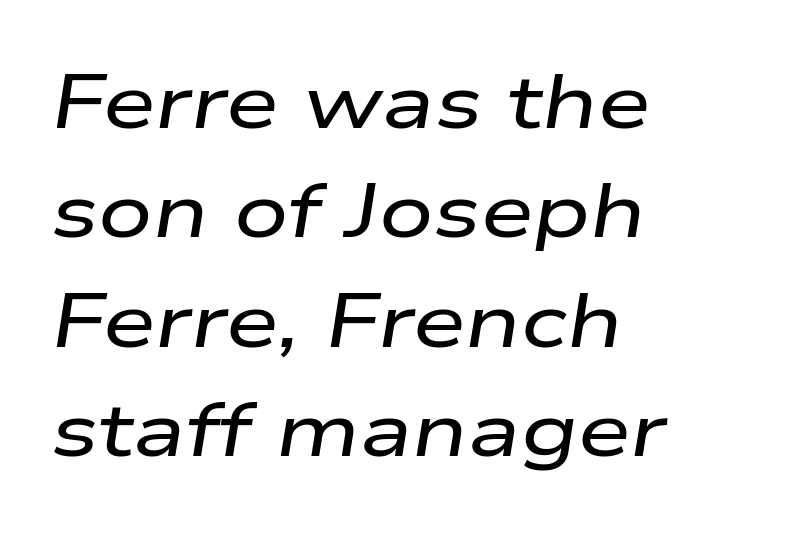
Q: Is the text italic (slanted)? A: Yes, it leans right by about 9 degrees.
Q: Is the text underlined? A: No.
Q: How is the paragraph aligned? A: Left-aligned.
Q: Is the spacing between letters normal or unusually wide? A: Normal.
Q: Is the spacing between lines tight, normal or loose? A: Normal.
Q: Width (condensed, normal, or wide)? A: Wide.
Q: Stroke contrast? A: Low.
Q: x-height? A: Medium.
Q: Monospaced? A: No.
